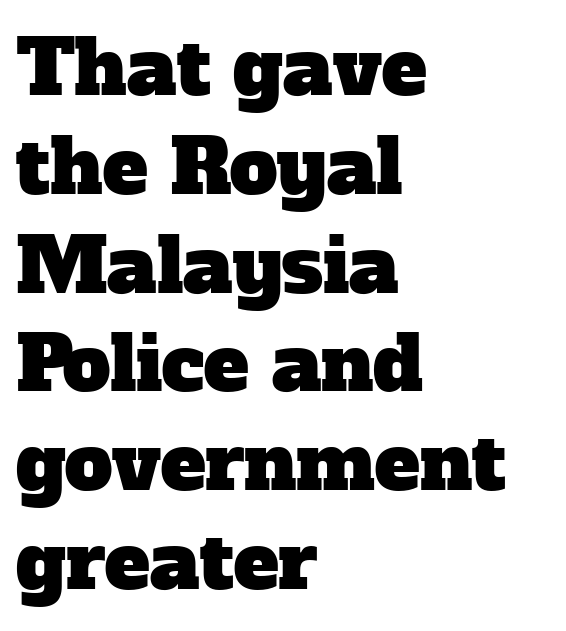
The image shows 76 px serif type; set left-aligned, normal line spacing (1.3x), normal letter spacing, not underlined; low stroke contrast and a medium x-height.
